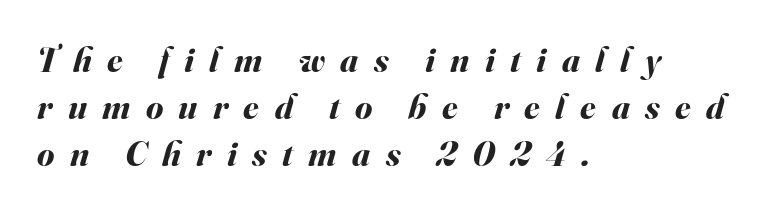
The image shows 35 px bold type, italic (leaning right); set left-aligned, normal line spacing (1.35x), unusually wide letter spacing (+0.44 em), not underlined; medium stroke contrast and a small x-height.
